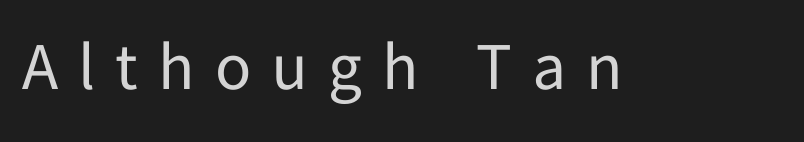
{"serif": "no", "italic": "no", "bold": "no", "weight": "regular", "width": "normal", "stroke_contrast": "low", "x_height": "medium", "monospaced": "no", "underline": "no", "letter_spacing": "wide", "letter_spacing_em": 0.3, "glyph_px": 67}
